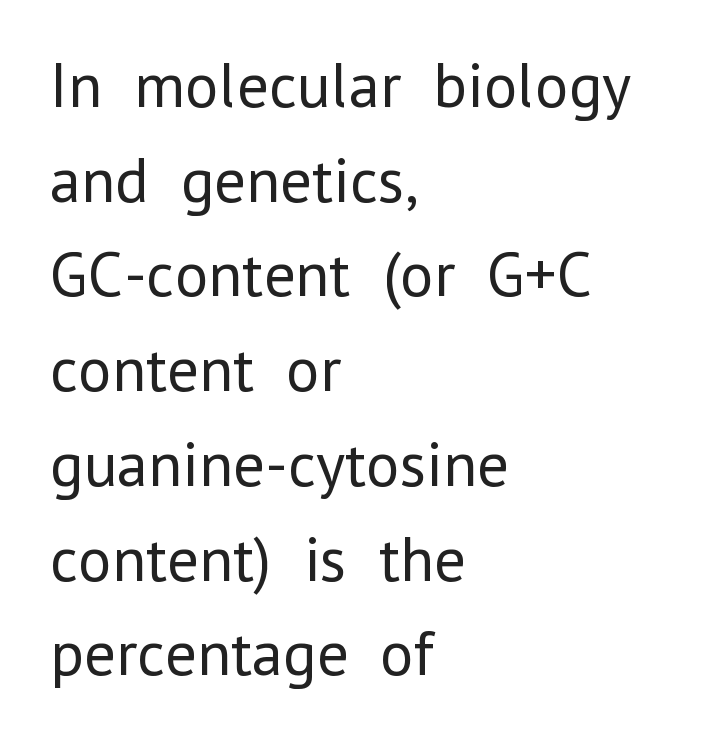
The image shows 64 px regular-weight sans-serif type, upright; set left-aligned, normal line spacing (1.48x), normal letter spacing, not underlined; low stroke contrast and a medium x-height.
